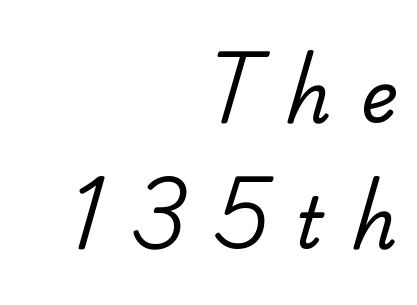
Ink coverage per letter is moderate at most. Are there feet on the stems? There aren't — it's a sans. Spacing between characters has been opened up far beyond the box default. Think of a printed novel: that variable character pitch is what you see here. The ragged edge is on the left, which tells us the setting is flush right.
